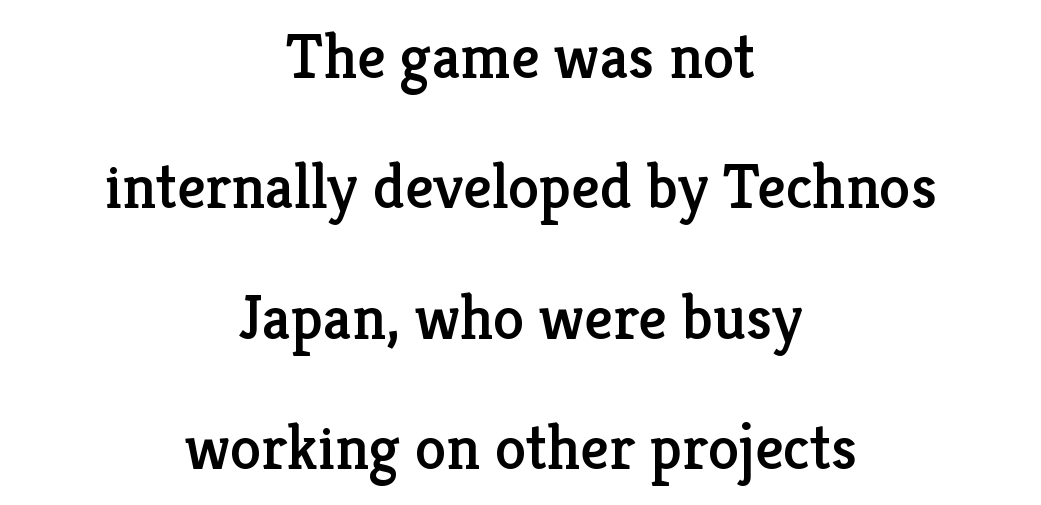
{"serif": "yes", "italic": "no", "width": "normal", "stroke_contrast": "low", "x_height": "medium", "monospaced": "no", "underline": "no", "align": "center", "line_spacing": "loose", "line_spacing_ratio": 2.07, "letter_spacing": "normal", "letter_spacing_em": 0.0, "glyph_px": 63}
